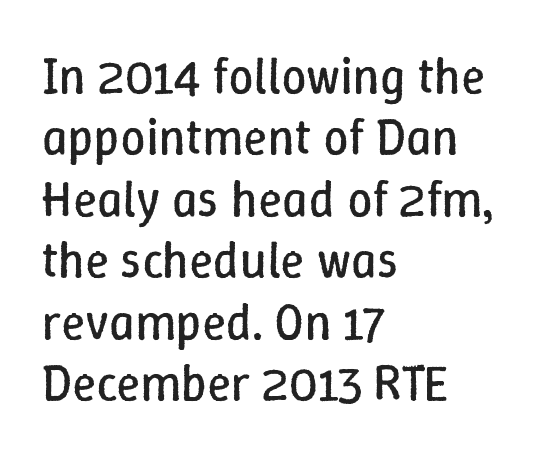
The image shows 50 px regular-weight type, upright; set left-aligned, line spacing 1.23x, normal letter spacing, not underlined; low stroke contrast and a medium x-height.
